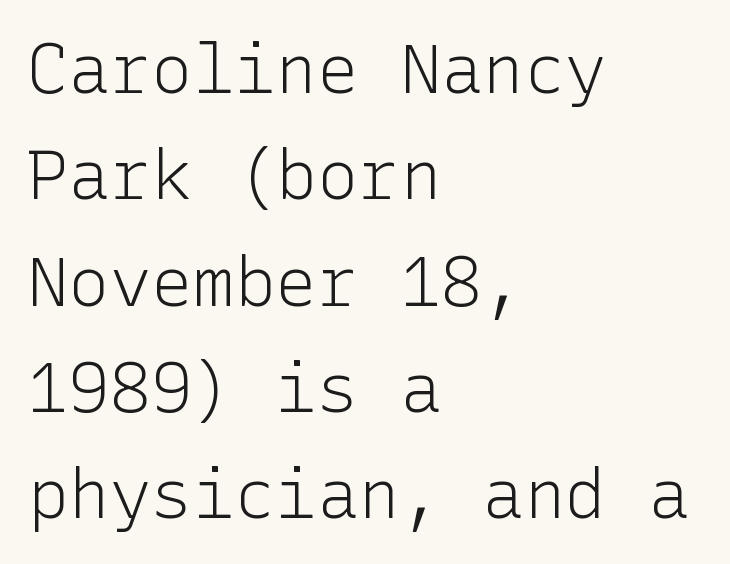
Nothing unusual about the tracking: characters are spaced as the font intends. Stems here are at most as thick as an everyday book face. Posture: straight, roman, zero tilt. Notice how descenders clear the ascenders below comfortably — that's standard leading. Classification — sans serif.
